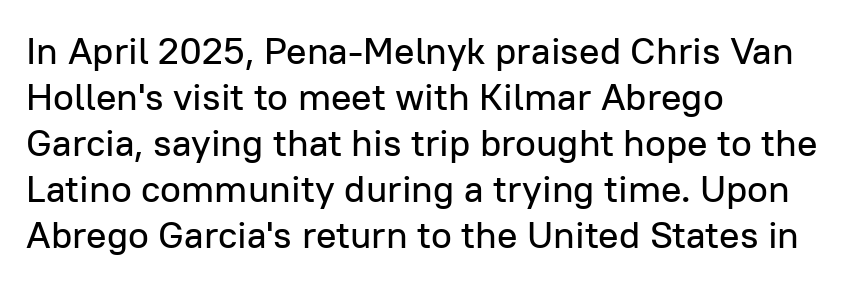
The image shows 38 px sans-serif type, upright; set left-aligned, line spacing 1.21x, normal letter spacing, not underlined; low stroke contrast and a medium x-height.
